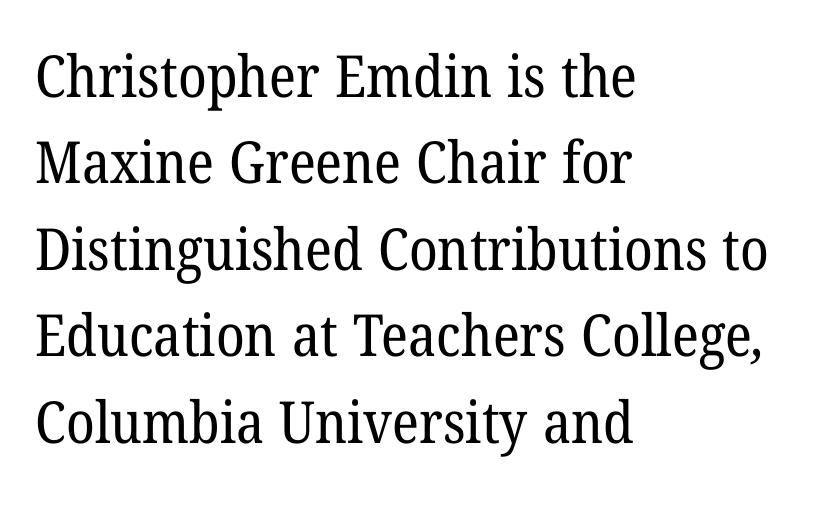
The image shows 58 px regular-weight serif type; set left-aligned, normal line spacing (1.49x), normal letter spacing, not underlined; low stroke contrast and a medium x-height.
